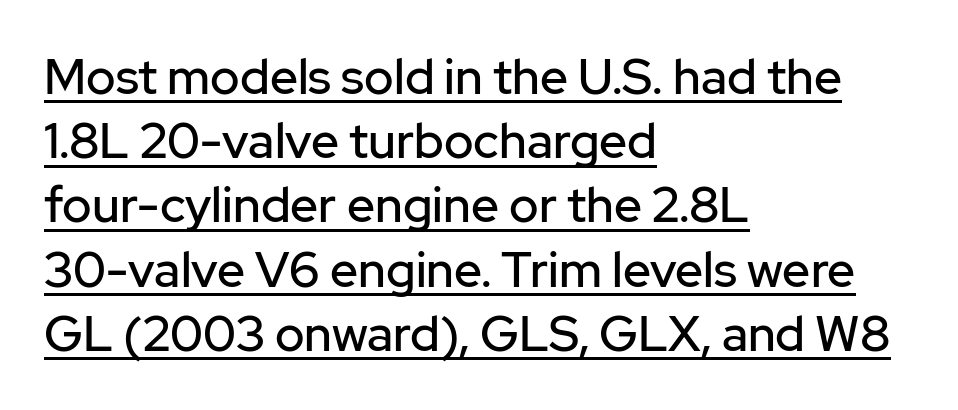
The image shows 49 px sans-serif type, upright; set left-aligned, normal line spacing (1.31x), normal letter spacing, underlined; low stroke contrast and a medium x-height.
